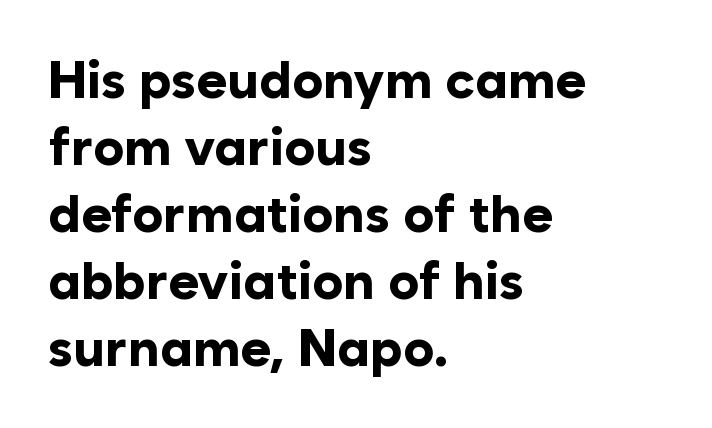
Honestly, the letter spacing is just normal — you wouldn't notice it. The font is running at its bold setting. Does the copy run flush right? No — it runs flush left. Descenders are the only things crossing below the line. Quick note: not italic, upright. Type style note: lacks serifs.
